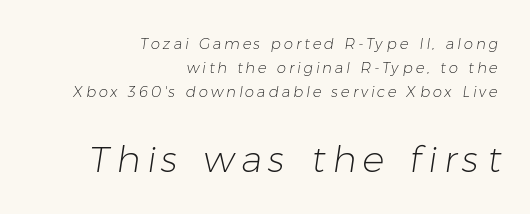
The letters look calm and open, with moderate or lighter stems. All the whitespace from short lines collects on the left. Evenly set lines give the paragraph a standard silhouette. Of the two passages, the one underneath uses the larger point size. The letters carry no serifs — their stems end cleanly without finishing strokes.
